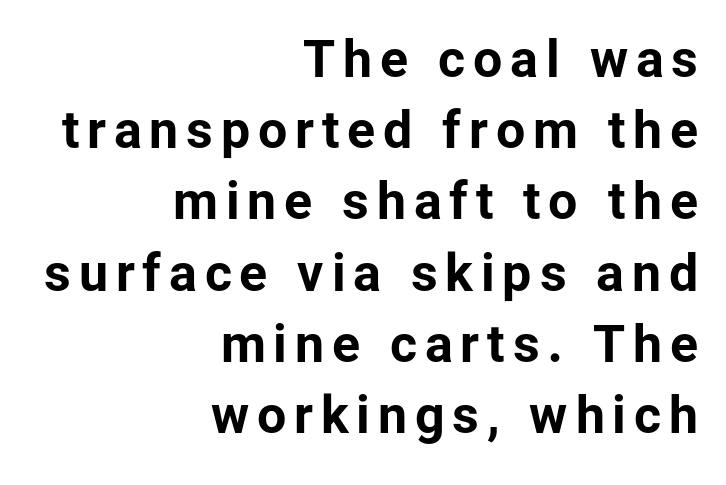
Q: Is the text bold? A: Yes.
Q: Is the text italic (slanted)? A: No, it is upright.
Q: Is the typeface a serif or a sans-serif typeface? A: Sans-serif.
Q: Is the text underlined? A: No.
Q: How is the paragraph aligned? A: Right-aligned.
Q: Is the spacing between lines tight, normal or loose? A: Normal.
Q: Width (condensed, normal, or wide)? A: Normal.
Q: Stroke contrast? A: Low.
Q: x-height? A: Medium.
Q: Monospaced? A: No.
